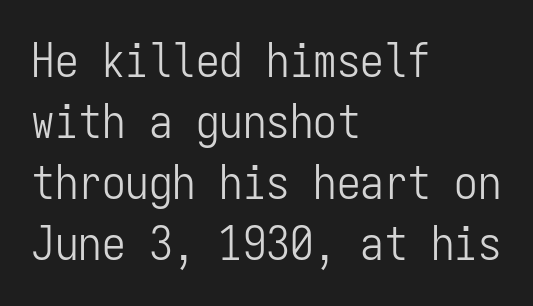
{"serif": "no", "italic": "no", "bold": "no", "weight": "light", "width": "condensed", "stroke_contrast": "low", "x_height": "medium", "monospaced": "yes", "underline": "no", "align": "left", "line_spacing": "normal", "line_spacing_ratio": 1.3, "letter_spacing": "normal", "letter_spacing_em": 0.0, "glyph_px": 47}
